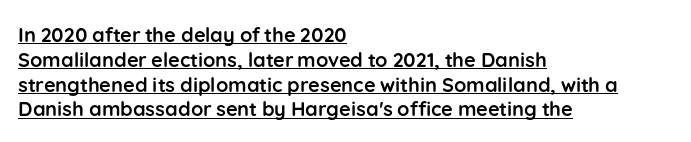
The image shows 20 px bold type, upright; set left-aligned, line spacing 1.24x, normal letter spacing, underlined.
